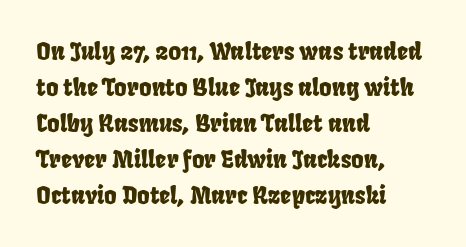
The space between consecutive lines is moderate. The typesetter chose a ragged-right arrangement here. Words appear dense and cohesive because spacing is normal. Letters rest on an invisible, unmarked baseline.
